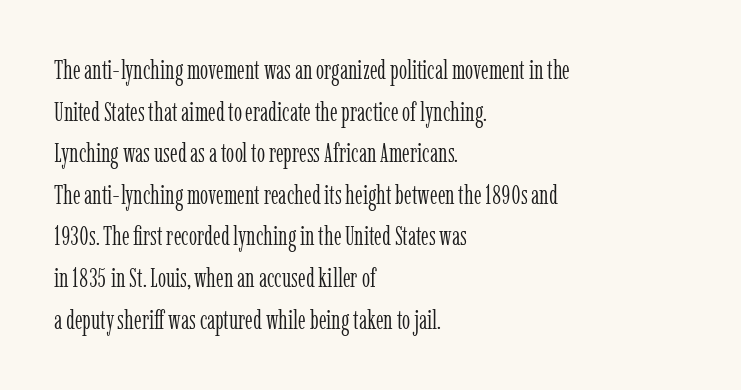
Rule under the text: the space is simply empty. One-word summary of the alignment: left. Stroke thickness stays within the range of a standard reading face or lighter. Rows of type keep a routine distance in the vertical direction. Ascenders rise straight up at ninety degrees. The tracking reads as untouched default to a designer's eye.
